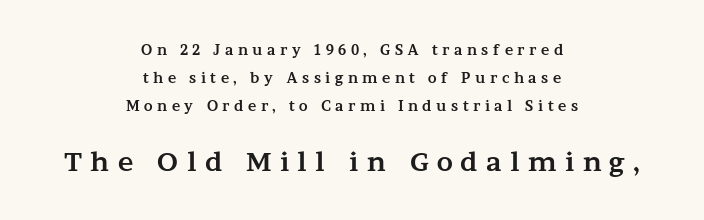
The lines are spread far apart with generous leading. Letter spacing: wide. Whoever set this made the second block the dominant, larger element. Teacher's note: observe the equal gaps on both sides — that is centered alignment. In terms of weight, the rendering is a true, heavy bold.
